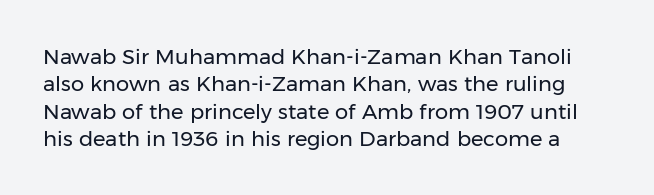
{"italic": "no", "bold": "no", "underline": "no", "line_spacing": "normal", "line_spacing_ratio": 1.3, "letter_spacing": "normal", "letter_spacing_em": 0.0, "glyph_px": 21}
